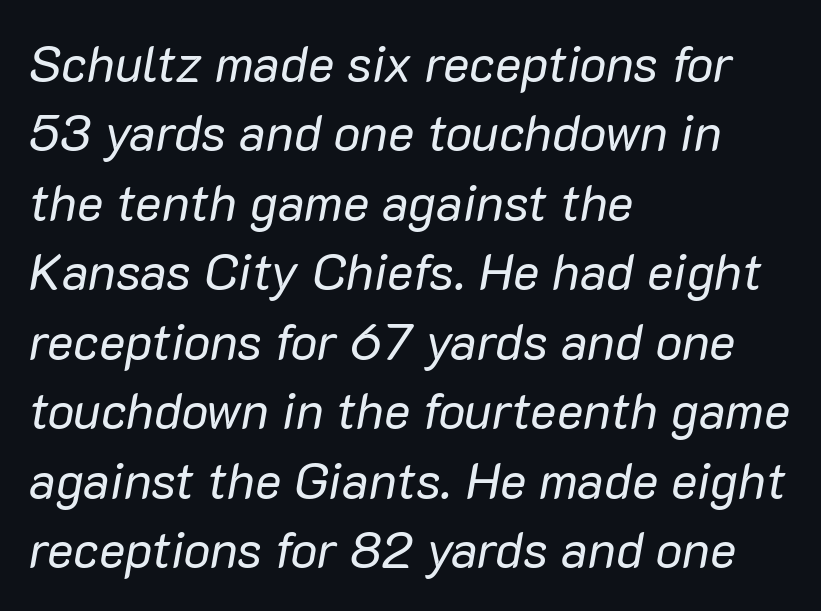
Q: Is the text bold? A: No.
Q: Is the text italic (slanted)? A: Yes, it leans right by about 10 degrees.
Q: Is the text underlined? A: No.
Q: How is the paragraph aligned? A: Left-aligned.
Q: Is the spacing between letters normal or unusually wide? A: Normal.
Q: Is the spacing between lines tight, normal or loose? A: Normal.
Q: Width (condensed, normal, or wide)? A: Normal.
Q: Stroke contrast? A: Low.
Q: x-height? A: Medium.
Q: Monospaced? A: No.
